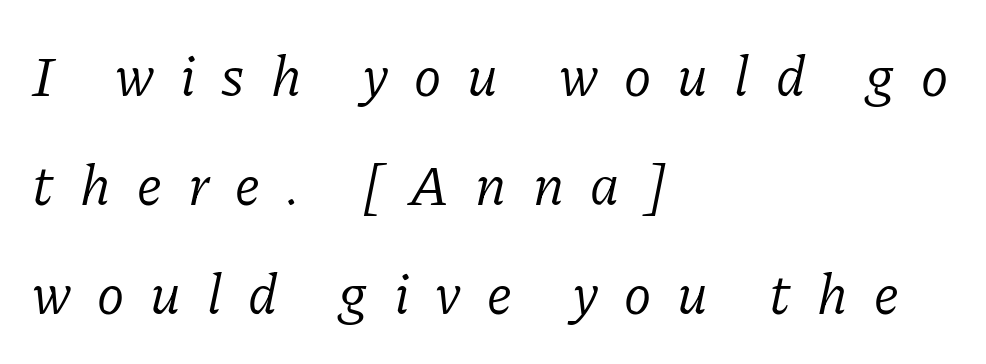
{"serif": "yes", "italic": "yes", "lean": "right", "slant_degrees": 11, "bold": "no", "weight": "light", "width": "normal", "stroke_contrast": "low", "x_height": "medium", "monospaced": "no", "underline": "no", "align": "left", "line_spacing": "loose", "line_spacing_ratio": 1.91, "letter_spacing": "wide", "letter_spacing_em": 0.46, "glyph_px": 57}
